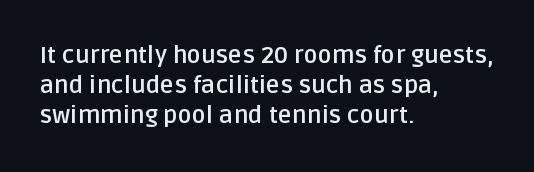
The ragged edge is on the right, which tells us the setting is flush left. The space beneath each line is pristine and unruled. This rendering leaves character spacing at its baseline value. The passage shown stacks its lines at a standard gap. Italic? Not at all — the glyphs are vertical. Emphasis by weight is at full strength: bold.
